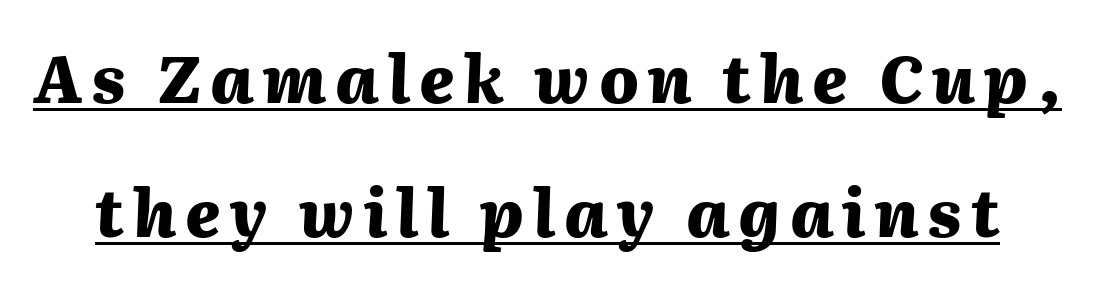
The image shows 65 px heavy type, italic (leaning right); set loose line spacing (2.06x), underlined; medium stroke contrast and a medium x-height.
